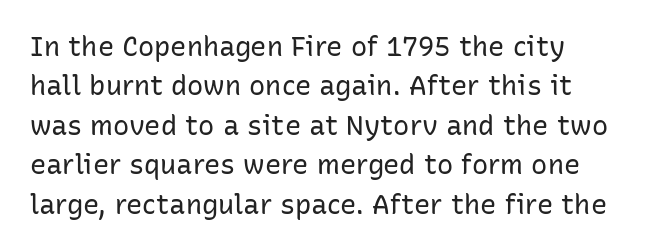
Q: Is the text bold? A: No.
Q: Is the text italic (slanted)? A: No, it is upright.
Q: Is the text underlined? A: No.
Q: Is the spacing between letters normal or unusually wide? A: Normal.
Q: Is the spacing between lines tight, normal or loose? A: Normal.
